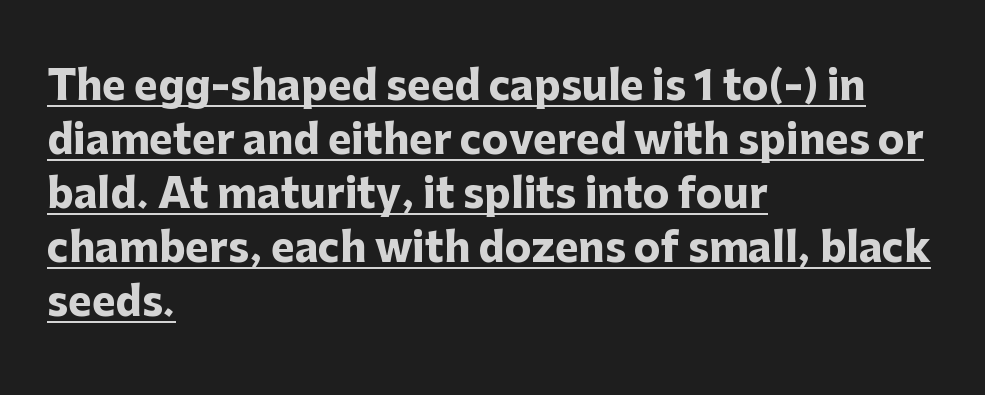
{"serif": "no", "italic": "no", "bold": "yes", "weight": "heavy", "width": "normal", "stroke_contrast": "low", "x_height": "medium", "monospaced": "no", "underline": "yes", "align": "left", "line_spacing": "normal", "line_spacing_ratio": 1.35, "letter_spacing": "normal", "letter_spacing_em": 0.0, "glyph_px": 40}
